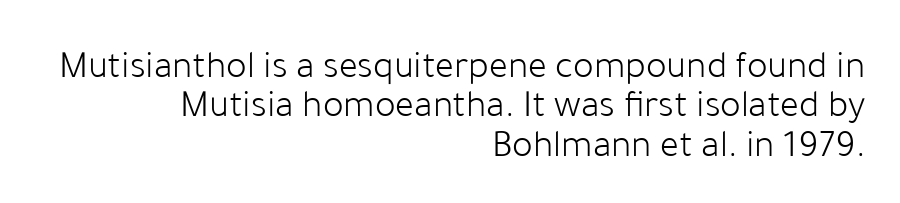
{"serif": "no", "italic": "no", "bold": "no", "weight": "light", "width": "normal", "stroke_contrast": "low", "x_height": "medium", "monospaced": "no", "underline": "no", "align": "right", "line_spacing": "tight", "line_spacing_ratio": 1.01, "letter_spacing": "normal", "letter_spacing_em": 0.0, "glyph_px": 39}
